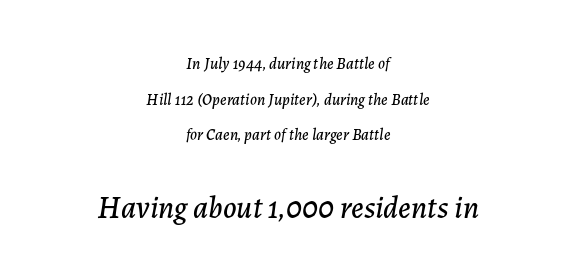
The image shows 31 px text type, italic (leaning right); set centered, loose line spacing (2.23x), normal letter spacing, not underlined; the second (bottom) block is 1.94x larger; low stroke contrast and a medium x-height.
